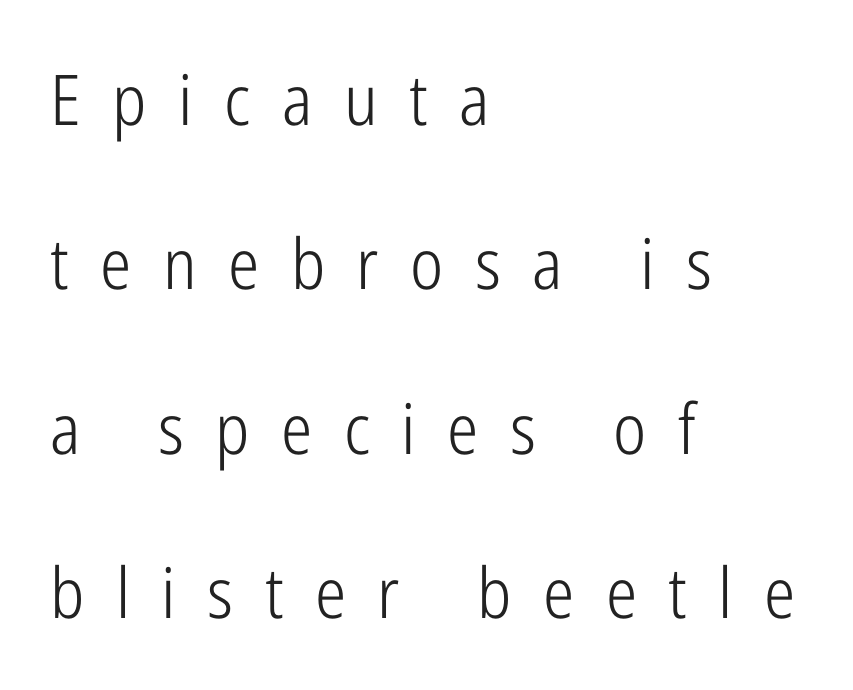
The image shows 70 px light, condensed sans-serif type, upright; set left-aligned, loose line spacing (2.35x), unusually wide letter spacing (+0.45 em), not underlined; low stroke contrast and a medium x-height.
